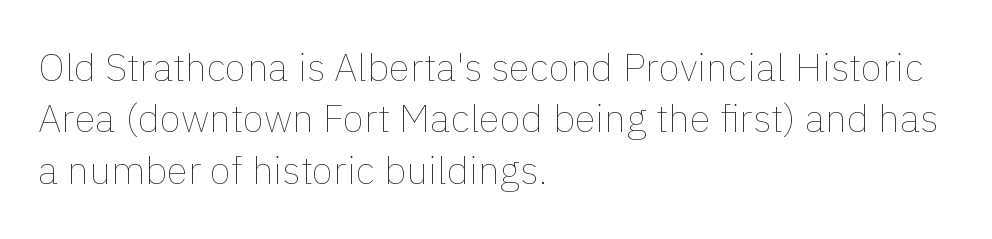
The image shows 39 px thin type, upright; set left-aligned, normal line spacing (1.32x), normal letter spacing, not underlined; low stroke contrast and a medium x-height.
